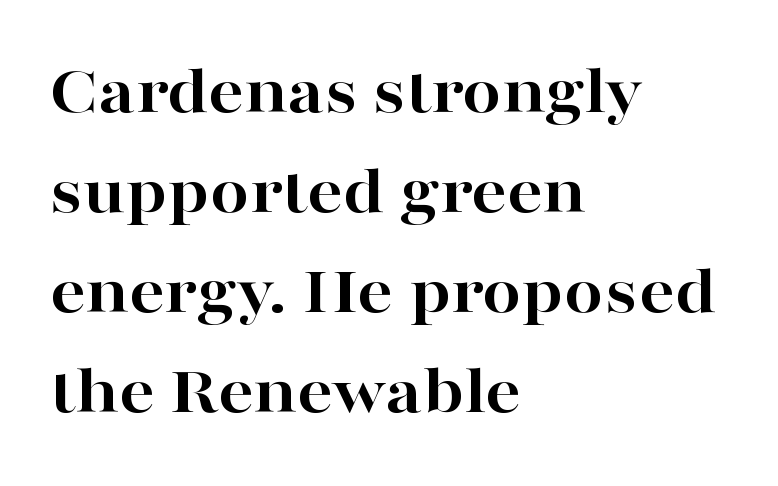
{"serif": "yes", "italic": "no", "bold": "yes", "weight": "bold", "width": "wide", "stroke_contrast": "high", "x_height": "medium", "monospaced": "no", "underline": "no", "align": "left", "line_spacing": "normal", "line_spacing_ratio": 1.43, "letter_spacing": "normal", "letter_spacing_em": 0.0, "glyph_px": 70}
